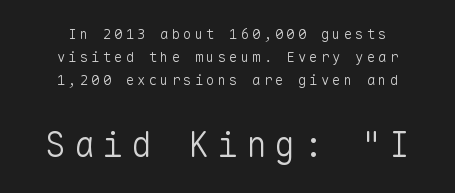
{"serif": "no", "italic": "no", "bold": "no", "weight": "light", "width": "normal", "stroke_contrast": "low", "x_height": "medium", "monospaced": "yes", "underline": "no", "align": "center", "line_spacing": "normal", "line_spacing_ratio": 1.65, "letter_spacing": "wide", "letter_spacing_em": 0.22, "larger_block": "second", "size_ratio": 2.5, "glyph_px": 35}
